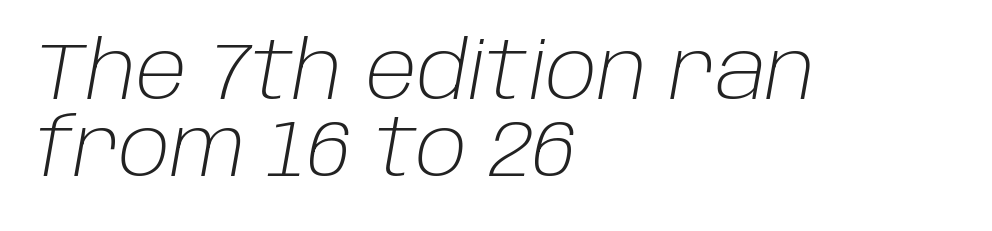
The image shows 80 px light type, italic (leaning right); set left-aligned, tight line spacing (0.96x), normal letter spacing, not underlined; low stroke contrast and a large x-height.
